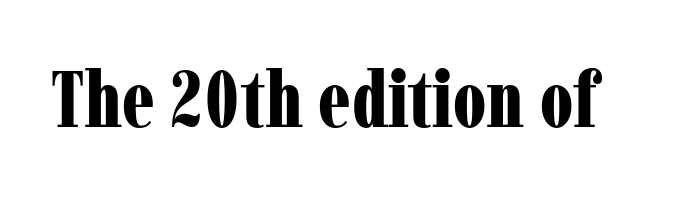
{"serif": "yes", "italic": "no", "bold": "yes", "weight": "bold", "width": "condensed", "stroke_contrast": "low", "x_height": "medium", "monospaced": "no", "underline": "no", "letter_spacing": "normal", "letter_spacing_em": 0.0, "glyph_px": 79}
